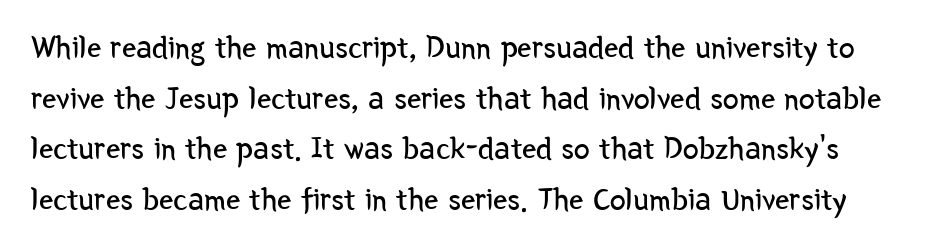
The image shows 32 px regular-weight, condensed sans-serif type, upright; set normal line spacing (1.58x), normal letter spacing, not underlined; low stroke contrast and a medium x-height.
